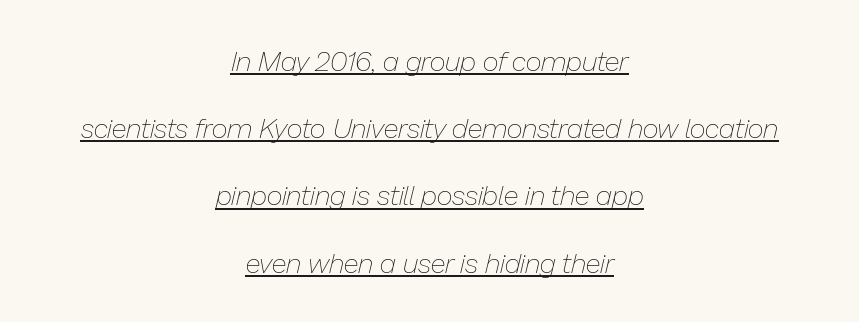
Honestly, the letter spacing is just normal — you wouldn't notice it. In terms of posture, this sample is oblique. The passage shown is typed in a proportional face where columns would drift. Layout note: lines centered. How would I describe the line gaps? Wide and relaxed. Caption: lettering with a line underneath.
